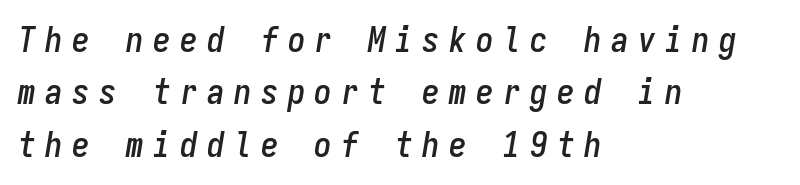
{"italic": "yes", "lean": "right", "slant_degrees": 9, "width": "condensed", "stroke_contrast": "low", "x_height": "medium", "monospaced": "yes", "underline": "no", "align": "left", "line_spacing": "normal", "line_spacing_ratio": 1.5, "letter_spacing": "wide", "letter_spacing_em": 0.27, "glyph_px": 35}
